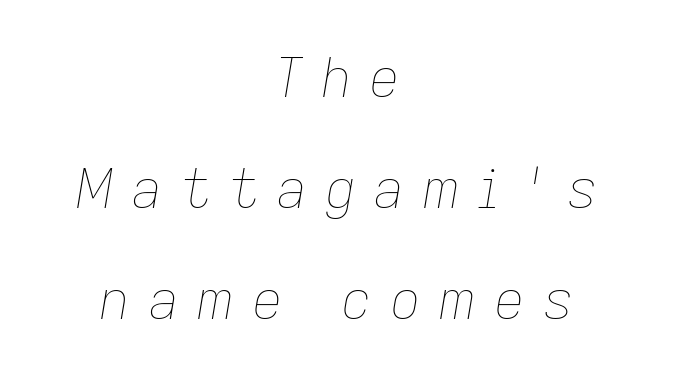
The image shows 54 px thin type, italic (leaning right); set centered, loose line spacing (2.06x), unusually wide letter spacing (+0.32 em), not underlined; low stroke contrast and a medium x-height.
